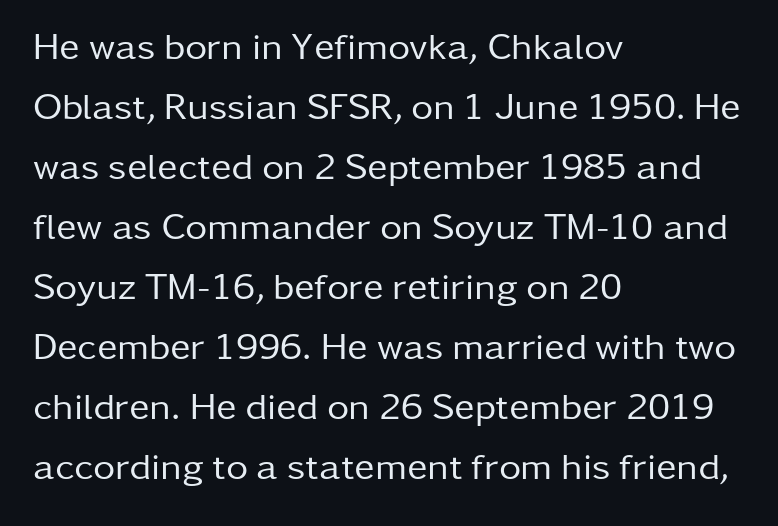
Q: Is the text bold? A: No.
Q: Is the text italic (slanted)? A: No, it is upright.
Q: Is the typeface a serif or a sans-serif typeface? A: Sans-serif.
Q: Is the text underlined? A: No.
Q: How is the paragraph aligned? A: Left-aligned.
Q: Is the spacing between letters normal or unusually wide? A: Normal.
Q: Is the spacing between lines tight, normal or loose? A: Normal.
Q: Width (condensed, normal, or wide)? A: Normal.
Q: Stroke contrast? A: Low.
Q: x-height? A: Medium.
Q: Monospaced? A: No.
